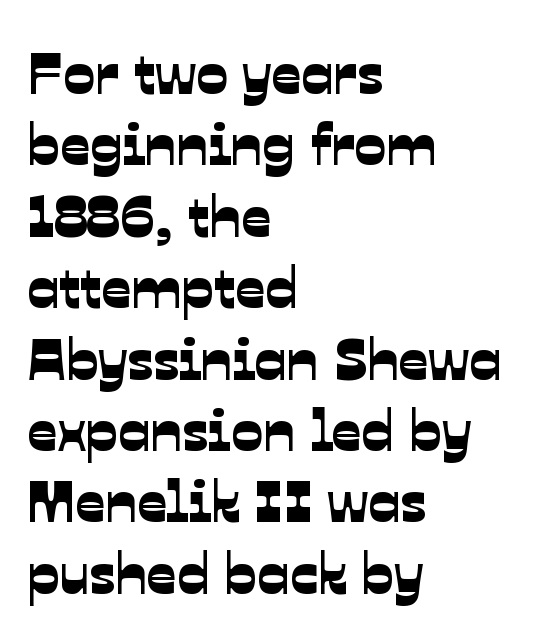
Q: Is the typeface a serif or a sans-serif typeface? A: Sans-serif.
Q: Is the text underlined? A: No.
Q: How is the paragraph aligned? A: Left-aligned.
Q: Is the spacing between letters normal or unusually wide? A: Normal.
Q: Width (condensed, normal, or wide)? A: Normal.
Q: Stroke contrast? A: Low.
Q: x-height? A: Medium.
Q: Monospaced? A: No.
